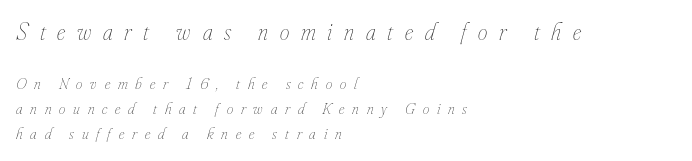
Q: Is the text bold? A: No.
Q: Is the text italic (slanted)? A: Yes, it leans right by about 16 degrees.
Q: Is the text underlined? A: No.
Q: How is the paragraph aligned? A: Left-aligned.
Q: Is the spacing between letters normal or unusually wide? A: Unusually wide.
Q: Is the spacing between lines tight, normal or loose? A: Normal.
Q: Which block of text is set in a larger size, the first (top) or the second (bottom)? A: The first (top) one.
